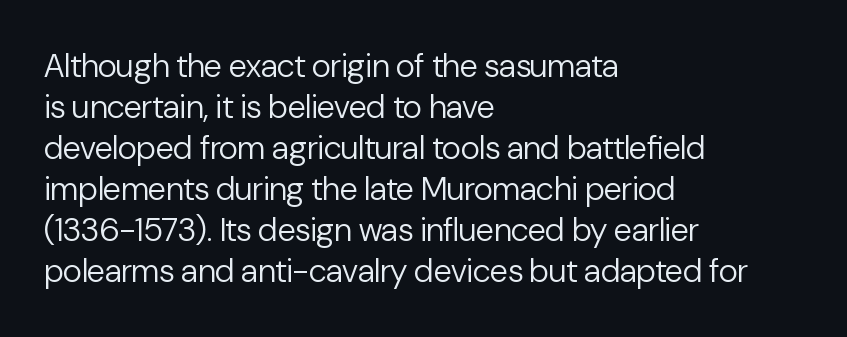
Q: Is the text bold? A: No.
Q: Is the text italic (slanted)? A: No, it is upright.
Q: Is the typeface a serif or a sans-serif typeface? A: Sans-serif.
Q: Is the text underlined? A: No.
Q: How is the paragraph aligned? A: Left-aligned.
Q: Is the spacing between letters normal or unusually wide? A: Normal.
Q: Width (condensed, normal, or wide)? A: Normal.
Q: Stroke contrast? A: Low.
Q: x-height? A: Medium.
Q: Monospaced? A: No.
